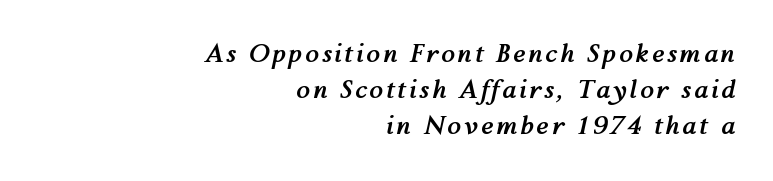
{"italic": "yes", "lean": "right", "slant_degrees": 12, "bold": "yes", "underline": "no", "align": "right", "line_spacing": "normal", "line_spacing_ratio": 1.45, "glyph_px": 25}
